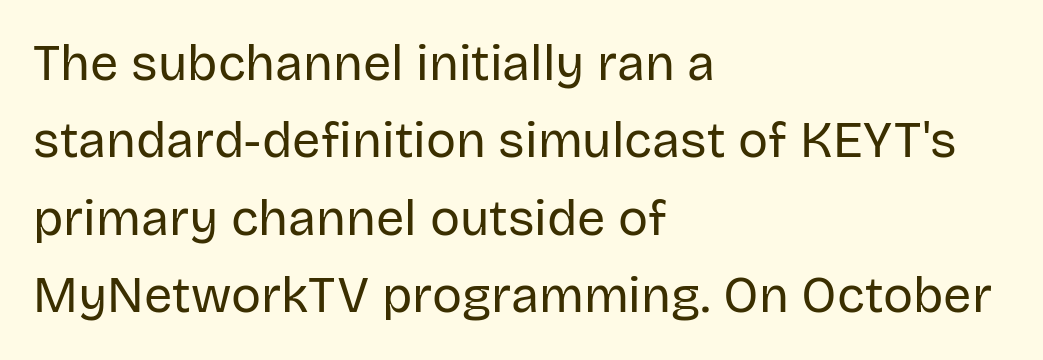
The image shows 50 px regular-weight sans-serif type, upright; set left-aligned, normal line spacing (1.55x), normal letter spacing, not underlined; low stroke contrast and a large x-height.
